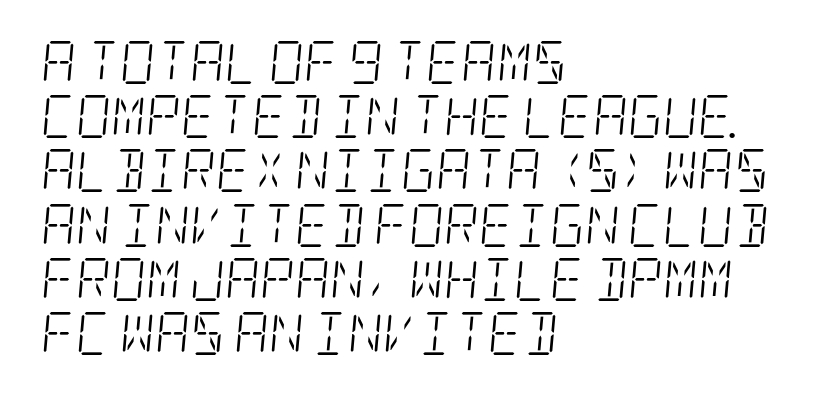
{"serif": "yes", "italic": "yes", "lean": "right", "slant_degrees": 5, "bold": "no", "weight": "light", "width": "condensed", "stroke_contrast": "low", "x_height": "large", "underline": "no", "align": "left", "line_spacing": "normal", "line_spacing_ratio": 1.26, "letter_spacing": "normal", "letter_spacing_em": 0.0, "glyph_px": 43}
